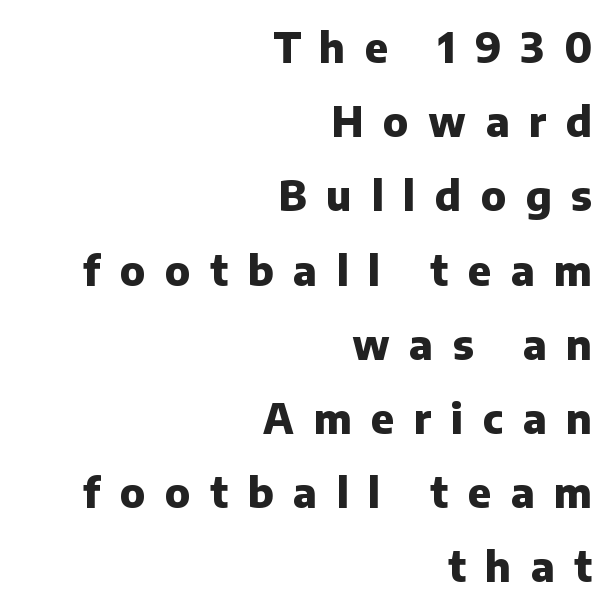
Q: Is the text bold? A: Yes.
Q: Is the text italic (slanted)? A: No, it is upright.
Q: Is the typeface a serif or a sans-serif typeface? A: Sans-serif.
Q: Is the text underlined? A: No.
Q: How is the paragraph aligned? A: Right-aligned.
Q: Is the spacing between letters normal or unusually wide? A: Unusually wide.
Q: Width (condensed, normal, or wide)? A: Normal.
Q: Stroke contrast? A: Low.
Q: x-height? A: Medium.
Q: Monospaced? A: No.
